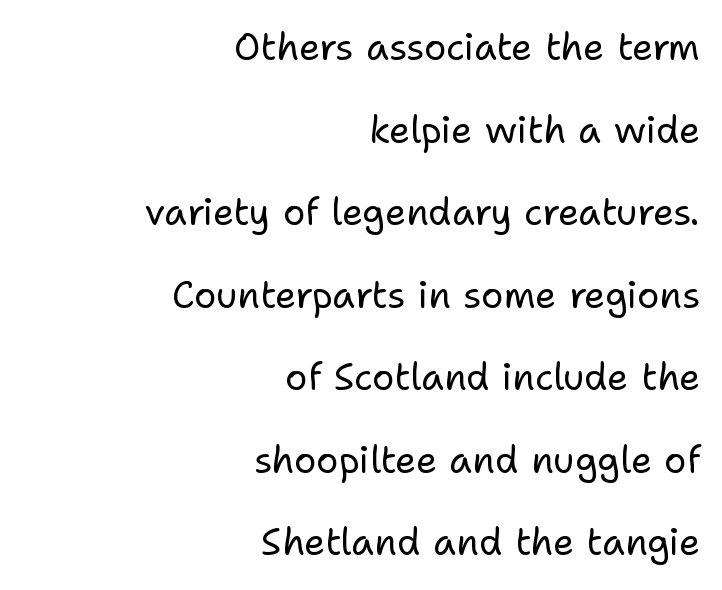
Caption: multi-line text, flush right, ragged left. A typesetter would call this leading open, well beyond the default. Has an underline been added? It has not. A roman cut, with each character standing at attention. You could not count columns in this text — the font is proportionally spaced.
